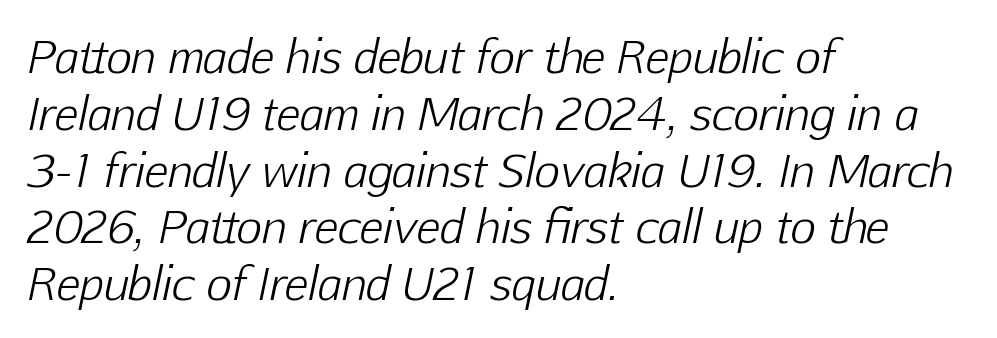
The image shows 44 px light type, italic (leaning right); set left-aligned, normal line spacing (1.29x), normal letter spacing, not underlined; low stroke contrast and a medium x-height.
